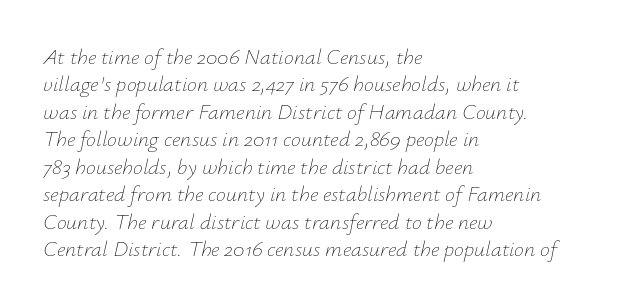
Honestly, the letter spacing is just normal — you wouldn't notice it. Caption: multi-line text, flush left, ragged right. Nobody drew a line under any word here. Successive baselines arrive at the customary interval.
